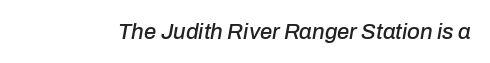
Compared with ordinary roman type, these characters are visibly tilted. Honestly, there is no underline to notice here at all. Caption: standard tracking, unaltered.
